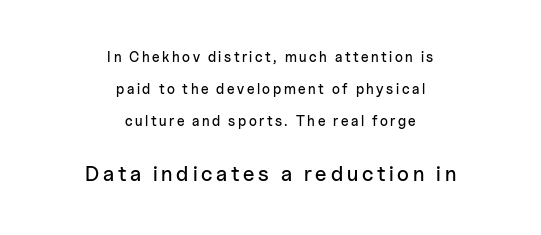
Q: Is the text italic (slanted)? A: No, it is upright.
Q: Is the text underlined? A: No.
Q: How is the paragraph aligned? A: Centered.
Q: Is the spacing between lines tight, normal or loose? A: Loose.
Q: Which block of text is set in a larger size, the first (top) or the second (bottom)? A: The second (bottom) one.
